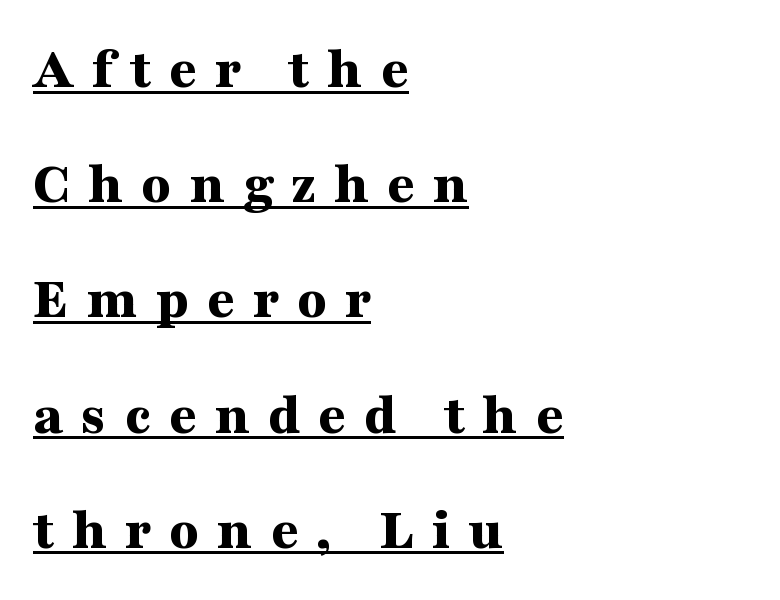
{"serif": "yes", "italic": "no", "bold": "yes", "weight": "bold", "width": "wide", "stroke_contrast": "medium", "x_height": "medium", "monospaced": "no", "underline": "yes", "align": "left", "line_spacing": "loose", "line_spacing_ratio": 1.92, "letter_spacing": "wide", "letter_spacing_em": 0.3, "glyph_px": 60}
